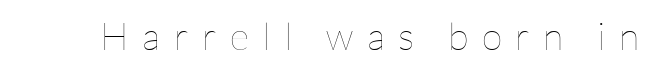
The image shows 38 px thin type, upright; set unusually wide letter spacing (+0.35 em), not underlined; low stroke contrast and a medium x-height.
